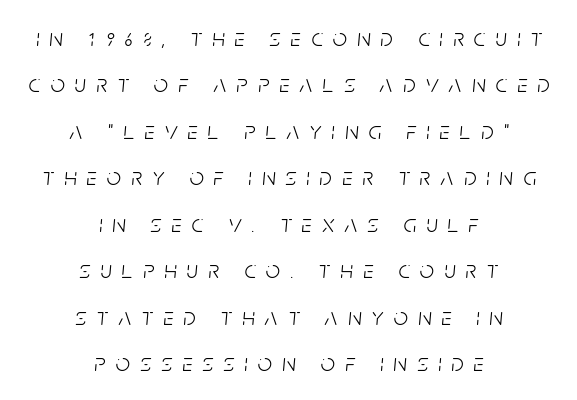
The image shows 25 px text type, italic (leaning right); set centered, line spacing 1.86x, unusually wide letter spacing (+0.41 em), not underlined.
